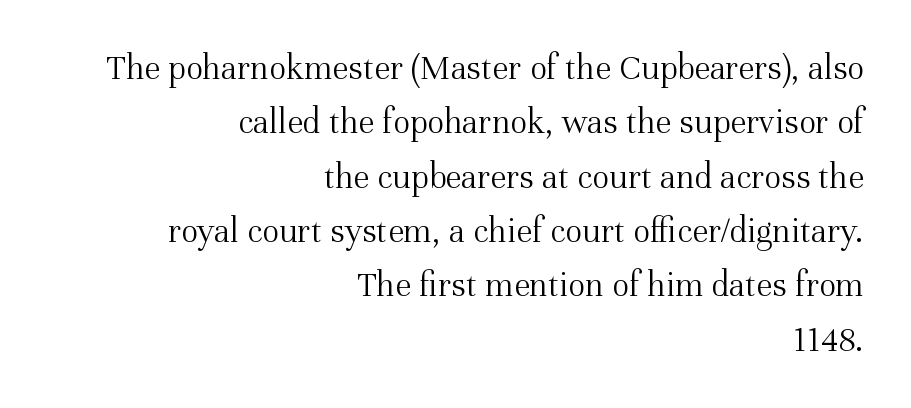
The image shows 36 px light serif type, upright; set right-aligned, normal line spacing (1.51x), normal letter spacing, not underlined; medium stroke contrast and a medium x-height.
